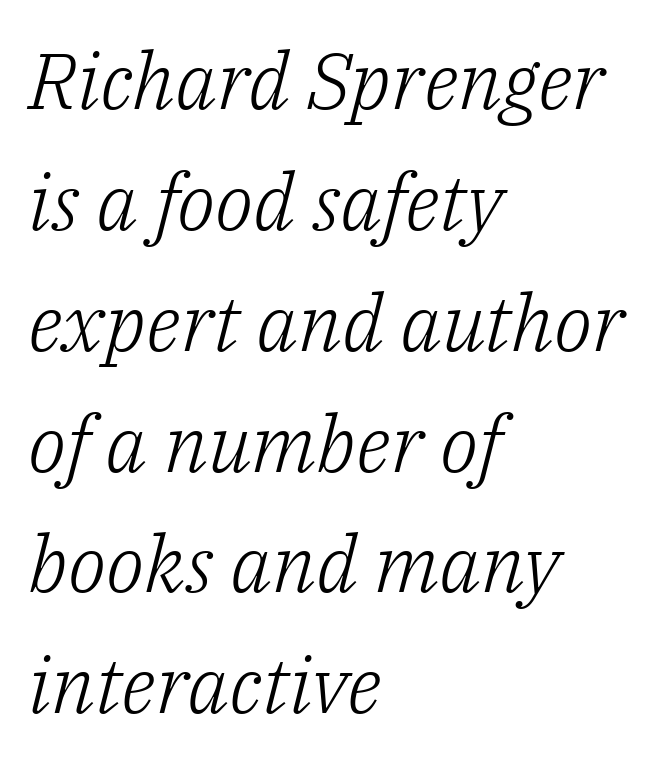
Character widths vary here, with narrow letters taking less room than wide ones. This sample uses an oblique cut, with every glyph tilted off the vertical. There is no visible air inserted between adjacent glyphs. The passage is arranged the way most books set body copy — flush left. This sample uses a serif face.
